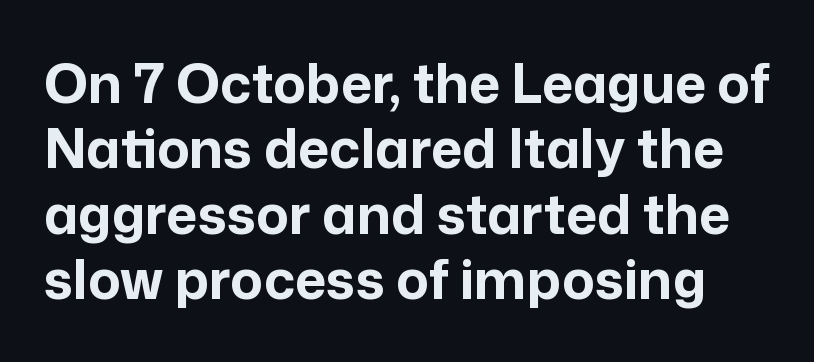
Q: Is the text bold? A: Yes.
Q: Is the text italic (slanted)? A: No, it is upright.
Q: Is the typeface a serif or a sans-serif typeface? A: Sans-serif.
Q: Is the text underlined? A: No.
Q: Is the spacing between letters normal or unusually wide? A: Normal.
Q: Width (condensed, normal, or wide)? A: Normal.
Q: Stroke contrast? A: Low.
Q: x-height? A: Medium.
Q: Monospaced? A: No.
